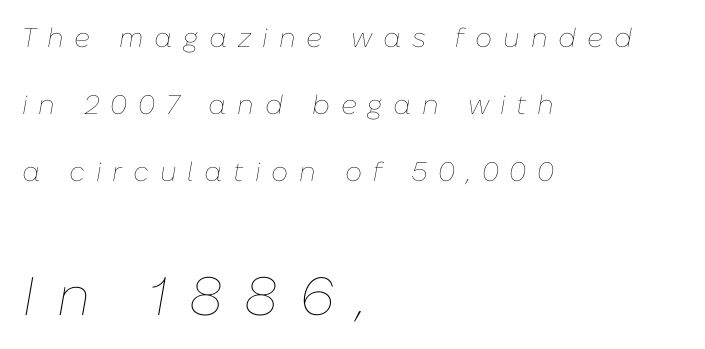
{"italic": "yes", "lean": "right", "slant_degrees": 10, "bold": "no", "weight": "thin", "width": "normal", "stroke_contrast": "low", "x_height": "medium", "monospaced": "no", "underline": "no", "align": "left", "line_spacing": "loose", "line_spacing_ratio": 2.48, "letter_spacing": "wide", "letter_spacing_em": 0.4, "larger_block": "second", "size_ratio": 2.0, "glyph_px": 54}
